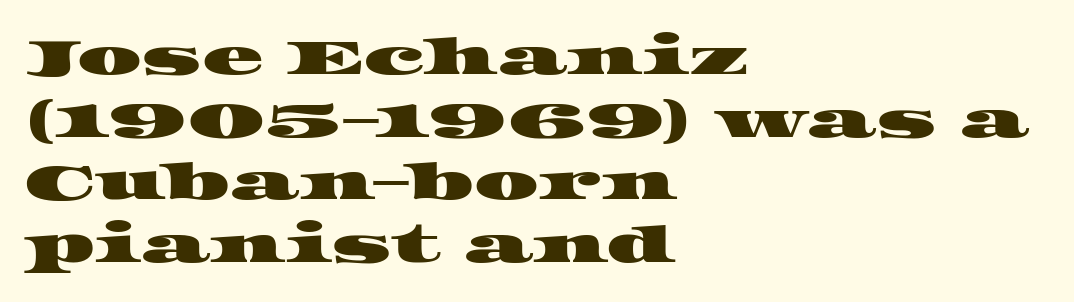
{"serif": "yes", "width": "wide", "stroke_contrast": "high", "x_height": "large", "monospaced": "no", "underline": "no", "align": "left", "line_spacing_ratio": 1.23, "letter_spacing": "normal", "letter_spacing_em": 0.0, "glyph_px": 51}
